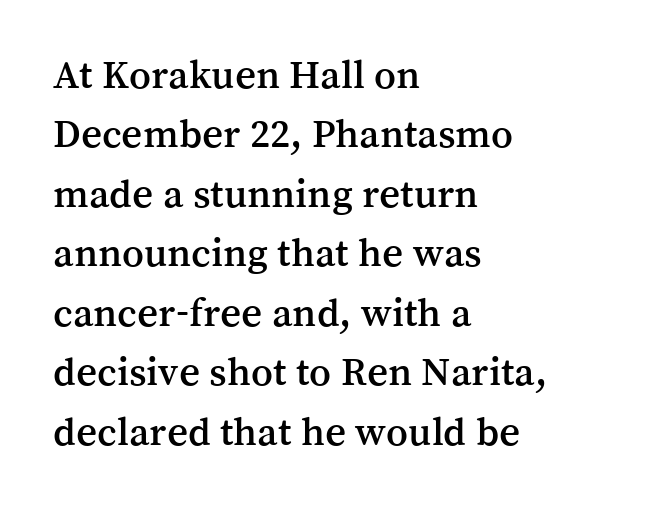
The passage shown is typed in a proportional face where columns would drift. Designer's note — italics off, roman on. Does the type have serifs? Yes, each stem ends in a small foot. The strip under each line holds only bare page. Standard letterfit; no display-style spreading of the glyphs.
